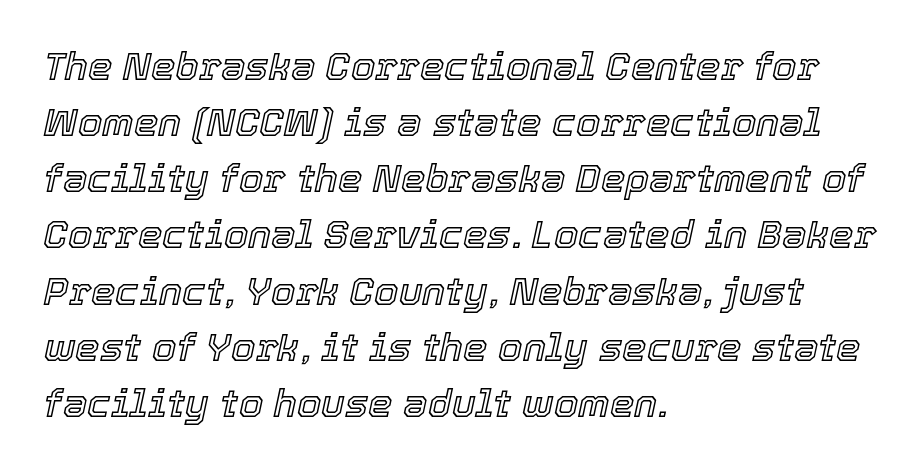
Slant detected: the letters are inclined. One glance says typical: line gaps are just what's usual. The strip under each line holds only bare page. Words appear dense and cohesive because spacing is normal.
